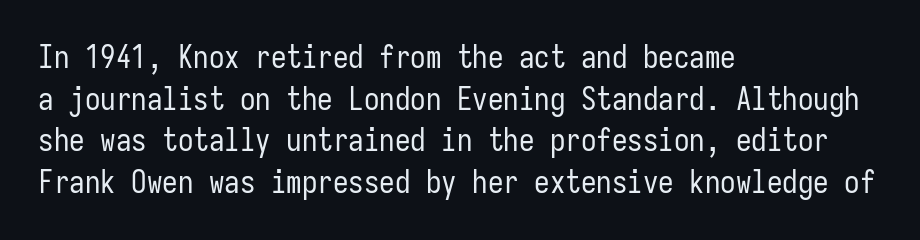
The image shows 31 px regular-weight, condensed sans-serif type, upright, monospaced; set left-aligned, normal line spacing (1.34x), normal letter spacing, not underlined; low stroke contrast and a medium x-height.
